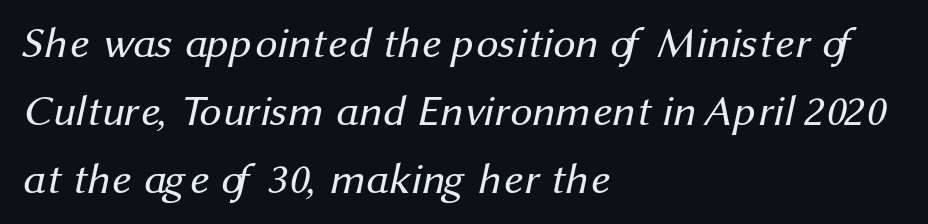
{"serif": "no", "bold": "no", "weight": "regular", "width": "normal", "stroke_contrast": "medium", "x_height": "medium", "monospaced": "no", "underline": "no", "align": "left", "line_spacing": "normal", "line_spacing_ratio": 1.55, "letter_spacing": "normal", "letter_spacing_em": 0.0, "glyph_px": 44}
